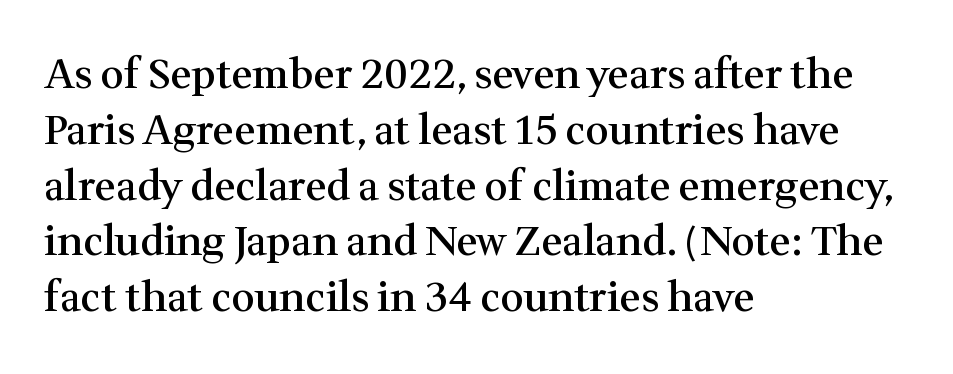
Q: Is the text bold? A: Semi-bold.
Q: Is the text italic (slanted)? A: No, it is upright.
Q: Is the typeface a serif or a sans-serif typeface? A: Serif.
Q: Is the text underlined? A: No.
Q: How is the paragraph aligned? A: Left-aligned.
Q: Is the spacing between letters normal or unusually wide? A: Normal.
Q: Is the spacing between lines tight, normal or loose? A: Normal.
Q: Width (condensed, normal, or wide)? A: Normal.
Q: Stroke contrast? A: Medium.
Q: x-height? A: Medium.
Q: Monospaced? A: No.
